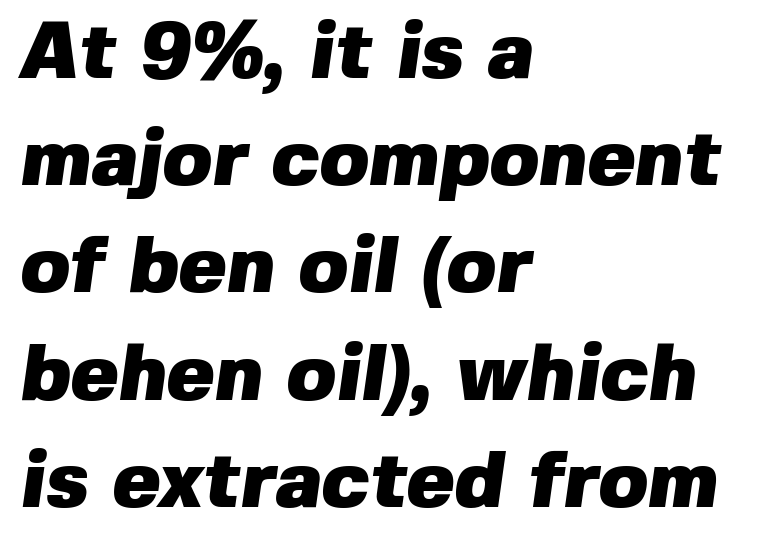
{"serif": "no", "bold": "yes", "weight": "heavy", "width": "normal", "stroke_contrast": "low", "x_height": "medium", "monospaced": "no", "underline": "no", "align": "left", "line_spacing": "normal", "line_spacing_ratio": 1.34, "letter_spacing": "normal", "letter_spacing_em": 0.0, "glyph_px": 80}
